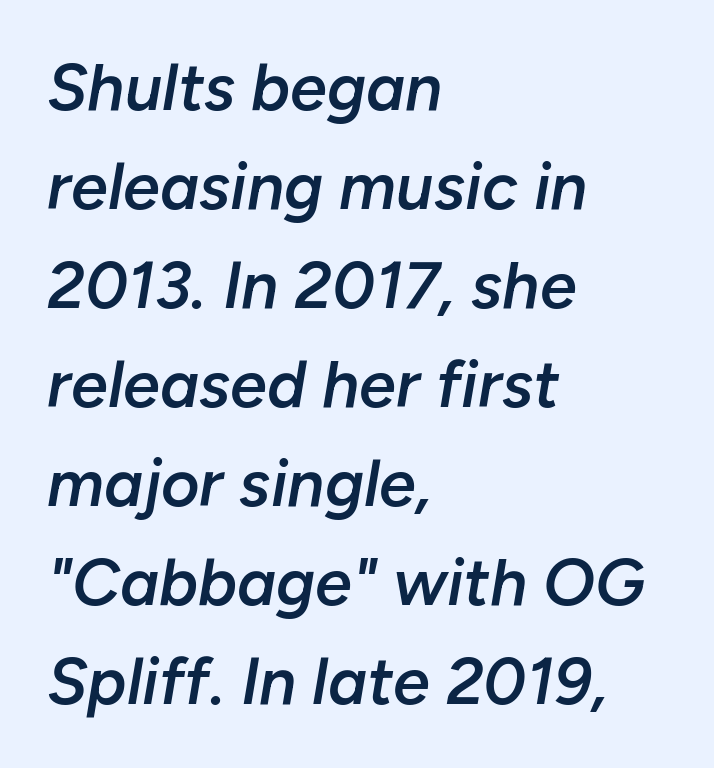
Q: Is the text bold? A: Semi-bold.
Q: Is the text italic (slanted)? A: Yes, it leans right by about 10 degrees.
Q: Is the text underlined? A: No.
Q: How is the paragraph aligned? A: Left-aligned.
Q: Is the spacing between letters normal or unusually wide? A: Normal.
Q: Is the spacing between lines tight, normal or loose? A: Normal.
Q: Width (condensed, normal, or wide)? A: Normal.
Q: Stroke contrast? A: Low.
Q: x-height? A: Medium.
Q: Monospaced? A: No.
